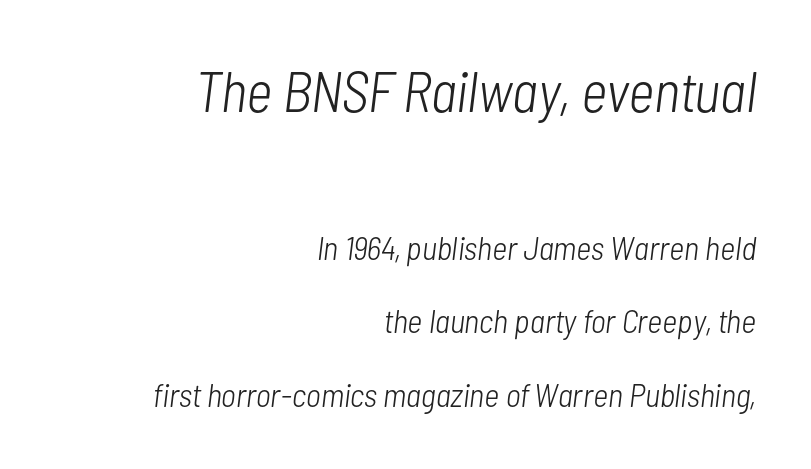
The image shows 57 px light, condensed type, italic (leaning right); set right-aligned, loose line spacing (2.22x), normal letter spacing, not underlined; the first (top) block is 1.73x larger; low stroke contrast and a medium x-height.
